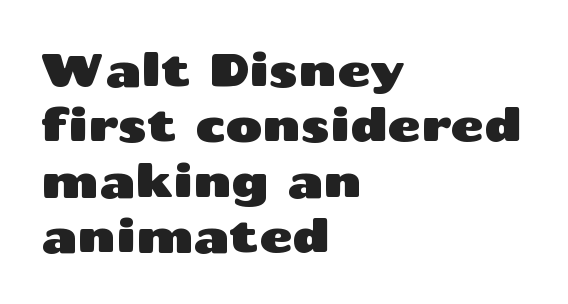
Q: Is the text italic (slanted)? A: No, it is upright.
Q: Is the typeface a serif or a sans-serif typeface? A: Sans-serif.
Q: Is the text underlined? A: No.
Q: How is the paragraph aligned? A: Left-aligned.
Q: Is the spacing between letters normal or unusually wide? A: Normal.
Q: Width (condensed, normal, or wide)? A: Wide.
Q: Stroke contrast? A: Medium.
Q: x-height? A: Medium.
Q: Monospaced? A: No.
